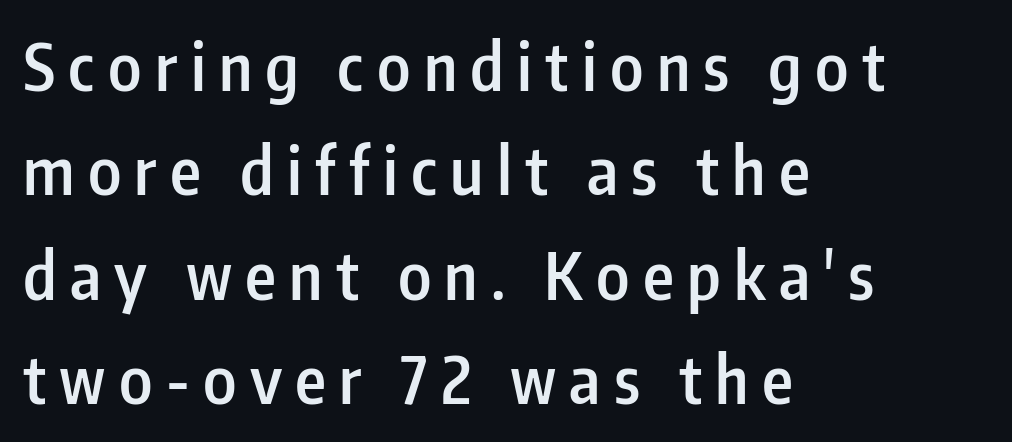
Q: Is the text bold? A: Semi-bold.
Q: Is the text italic (slanted)? A: No, it is upright.
Q: Is the typeface a serif or a sans-serif typeface? A: Sans-serif.
Q: Is the text underlined? A: No.
Q: How is the paragraph aligned? A: Left-aligned.
Q: Is the spacing between letters normal or unusually wide? A: Unusually wide.
Q: Is the spacing between lines tight, normal or loose? A: Normal.
Q: Width (condensed, normal, or wide)? A: Condensed.
Q: Stroke contrast? A: Low.
Q: x-height? A: Medium.
Q: Monospaced? A: No.
